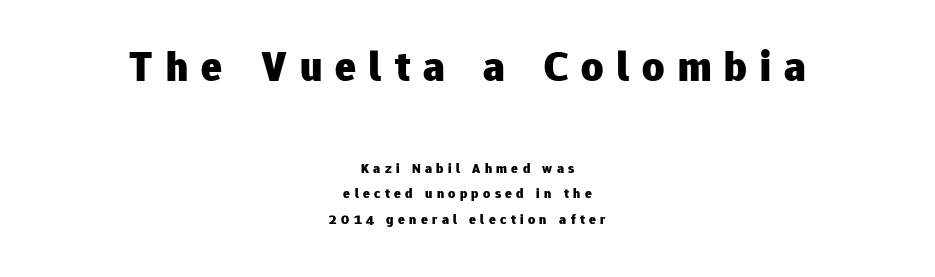
The image shows 43 px heavy sans-serif type, upright; set centered, line spacing 1.82x, unusually wide letter spacing (+0.31 em), not underlined; the first (top) block is 3.07x larger; low stroke contrast and a medium x-height.
